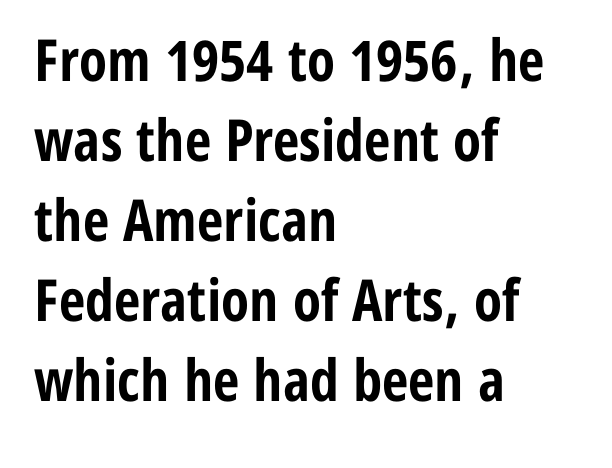
Q: Is the text bold? A: Yes.
Q: Is the text italic (slanted)? A: No, it is upright.
Q: Is the typeface a serif or a sans-serif typeface? A: Sans-serif.
Q: Is the text underlined? A: No.
Q: How is the paragraph aligned? A: Left-aligned.
Q: Is the spacing between letters normal or unusually wide? A: Normal.
Q: Is the spacing between lines tight, normal or loose? A: Normal.
Q: Width (condensed, normal, or wide)? A: Condensed.
Q: Stroke contrast? A: Low.
Q: x-height? A: Medium.
Q: Monospaced? A: No.
